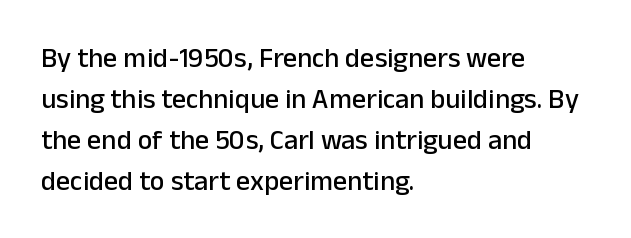
In terms of letterform style, serifs are entirely absent. This sample has the flowing, uneven cadence of proportional lettering. Ascenders rise straight up at ninety degrees. In terms of leading, this rendering sits right in the middle. Lines of text with bare space underneath.
